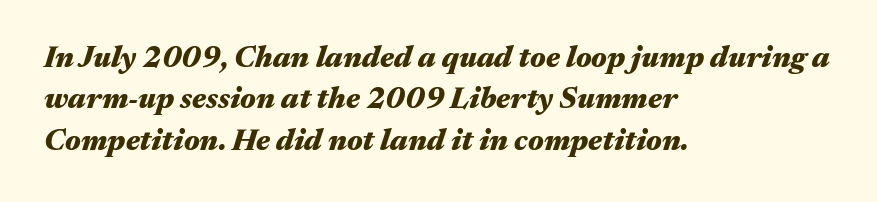
Q: Is the text bold? A: Yes.
Q: Is the text italic (slanted)? A: Yes, it leans right by about 17 degrees.
Q: Is the text underlined? A: No.
Q: How is the paragraph aligned? A: Left-aligned.
Q: Is the spacing between letters normal or unusually wide? A: Normal.
Q: Is the spacing between lines tight, normal or loose? A: Normal.
Q: Width (condensed, normal, or wide)? A: Wide.
Q: Stroke contrast? A: Medium.
Q: x-height? A: Medium.
Q: Monospaced? A: No.
